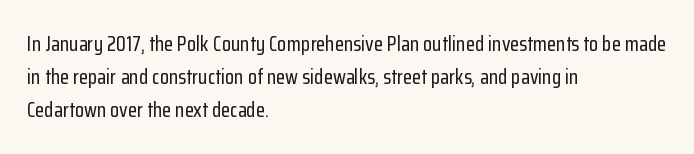
The image shows 21 px text type, upright; set left-aligned, normal line spacing (1.56x), normal letter spacing, not underlined.
